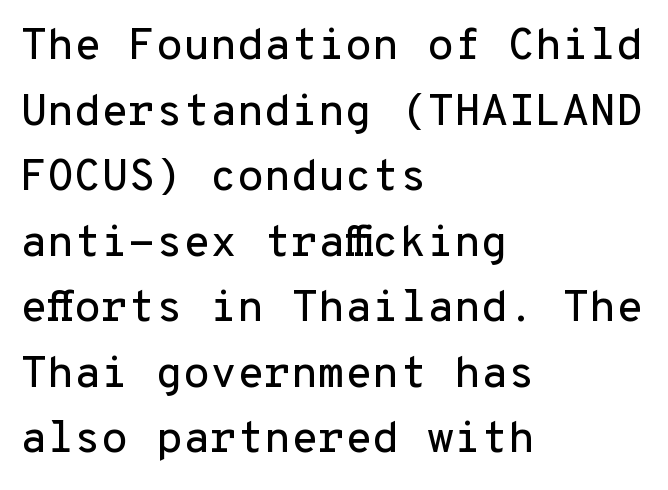
Q: Is the text italic (slanted)? A: No, it is upright.
Q: Is the typeface a serif or a sans-serif typeface? A: Sans-serif.
Q: Is the text underlined? A: No.
Q: How is the paragraph aligned? A: Left-aligned.
Q: Is the spacing between letters normal or unusually wide? A: Normal.
Q: Is the spacing between lines tight, normal or loose? A: Normal.
Q: Width (condensed, normal, or wide)? A: Normal.
Q: Stroke contrast? A: Low.
Q: x-height? A: Medium.
Q: Monospaced? A: Yes.
